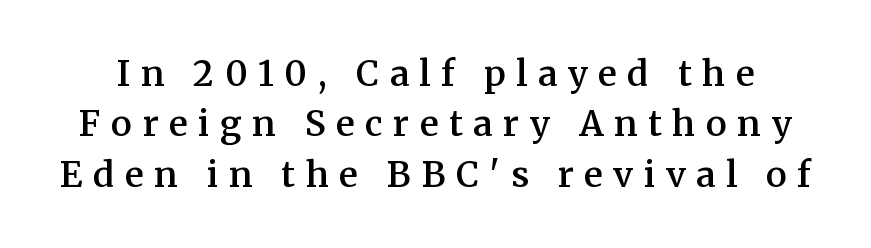
The image shows 35 px semibold serif type, upright; set normal line spacing (1.44x), unusually wide letter spacing (+0.3 em), not underlined; medium stroke contrast and a medium x-height.
